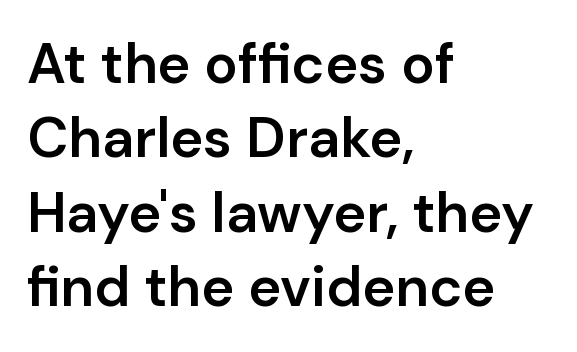
As a designer I'd log this as weight 600, semibold. The text was rendered using a sans face with plain stroke endings. Horizontal alignment here is leftward, the default for most running prose. Letters rest on an invisible, unmarked baseline. Each letter keeps its own natural width here, so spacing adapts to shape.
